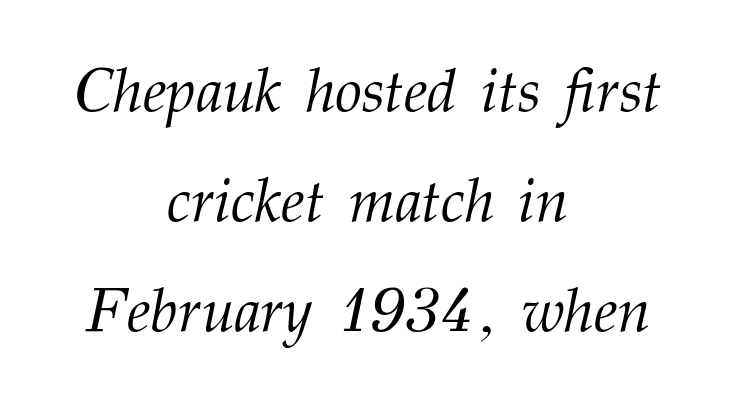
Q: Is the text bold? A: No.
Q: Is the text italic (slanted)? A: Yes, it leans right by about 12 degrees.
Q: Is the typeface a serif or a sans-serif typeface? A: Serif.
Q: Is the text underlined? A: No.
Q: How is the paragraph aligned? A: Centered.
Q: Is the spacing between letters normal or unusually wide? A: Normal.
Q: Width (condensed, normal, or wide)? A: Normal.
Q: Stroke contrast? A: Medium.
Q: x-height? A: Medium.
Q: Monospaced? A: No.
